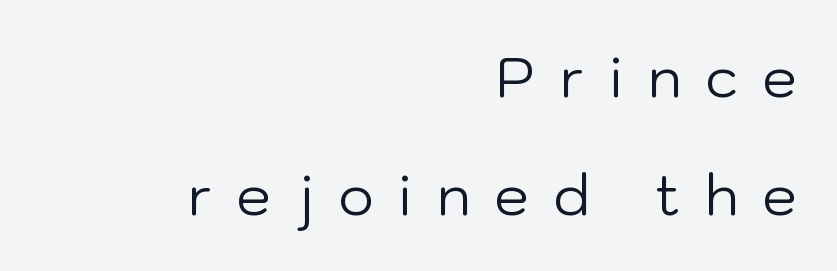
The image shows 55 px regular-weight sans-serif type, upright; set right-aligned, loose line spacing (2.14x), unusually wide letter spacing (+0.45 em), not underlined; low stroke contrast and a medium x-height.
